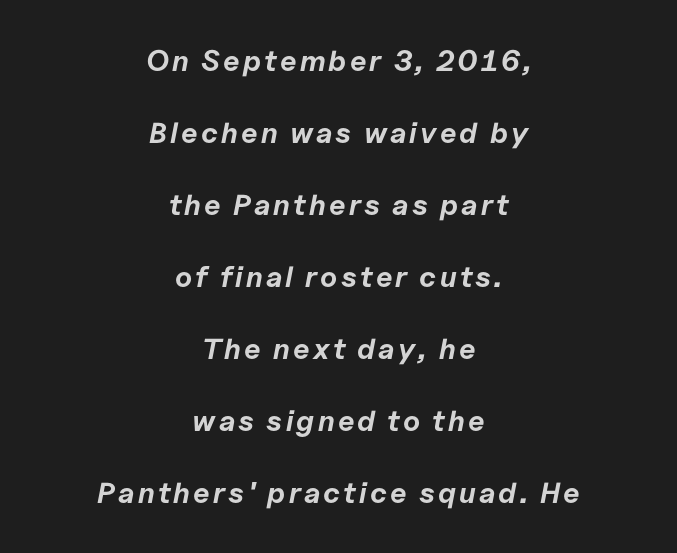
Both edges are ragged and mirror each other, which tells us the setting is centered. Type without underlining. Typographic density is high because the face is bold. When letters slant like this, we call the style italic.
